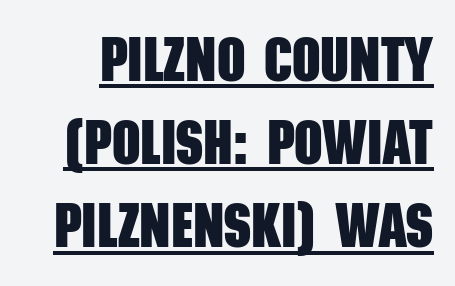
{"serif": "no", "bold": "yes", "weight": "heavy", "width": "condensed", "stroke_contrast": "low", "x_height": "large", "monospaced": "no", "underline": "yes", "line_spacing": "normal", "line_spacing_ratio": 1.34, "letter_spacing": "normal", "letter_spacing_em": 0.0, "glyph_px": 62}
